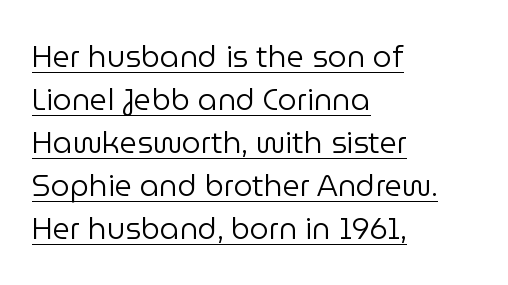
Q: Is the text bold? A: No.
Q: Is the text italic (slanted)? A: No, it is upright.
Q: Is the typeface a serif or a sans-serif typeface? A: Sans-serif.
Q: Is the text underlined? A: Yes.
Q: How is the paragraph aligned? A: Left-aligned.
Q: Is the spacing between letters normal or unusually wide? A: Normal.
Q: Is the spacing between lines tight, normal or loose? A: Normal.
Q: Width (condensed, normal, or wide)? A: Normal.
Q: Stroke contrast? A: Low.
Q: x-height? A: Medium.
Q: Monospaced? A: No.
